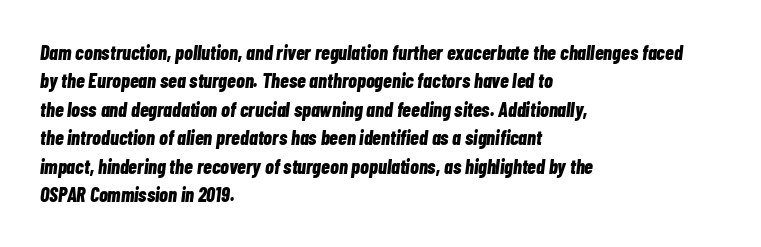
{"italic": "yes", "lean": "right", "slant_degrees": 7, "bold": "yes", "underline": "no", "align": "left", "line_spacing": "normal", "line_spacing_ratio": 1.42, "letter_spacing": "normal", "letter_spacing_em": 0.0, "glyph_px": 20}
